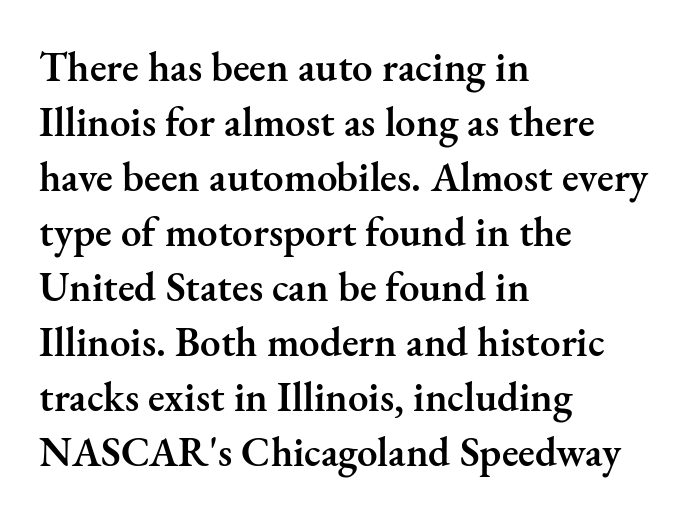
The image shows 41 px semibold serif type, upright; set left-aligned, normal line spacing (1.34x), normal letter spacing, not underlined; medium stroke contrast and a small x-height.
